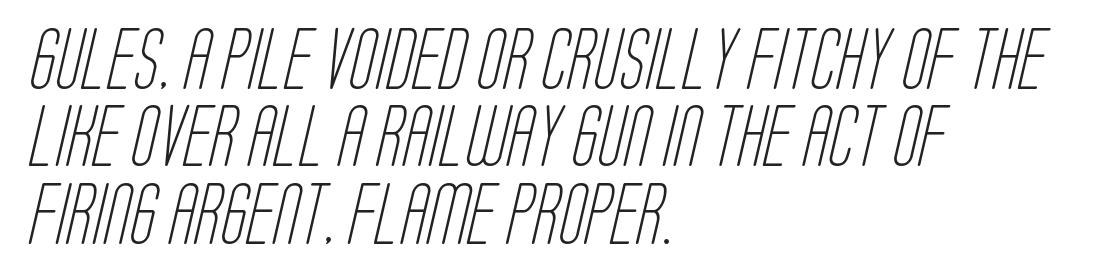
Q: Is the text bold? A: No.
Q: Is the typeface a serif or a sans-serif typeface? A: Sans-serif.
Q: Is the text underlined? A: No.
Q: How is the paragraph aligned? A: Left-aligned.
Q: Is the spacing between letters normal or unusually wide? A: Normal.
Q: Is the spacing between lines tight, normal or loose? A: Normal.
Q: Width (condensed, normal, or wide)? A: Condensed.
Q: Stroke contrast? A: Low.
Q: x-height? A: Large.
Q: Monospaced? A: No.
